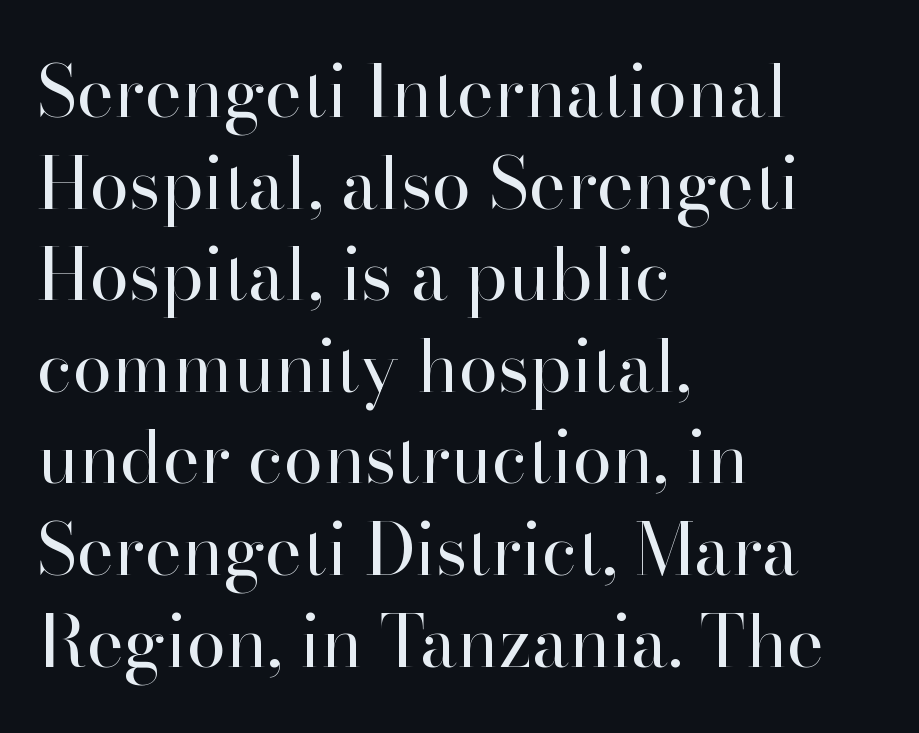
The letters carry serifs — small finishing strokes at the ends of their stems. Each letter keeps its own natural width here, so spacing adapts to shape. Rendered with straight, roman letterforms. No heavy texture on the line: the type isn't bold.
